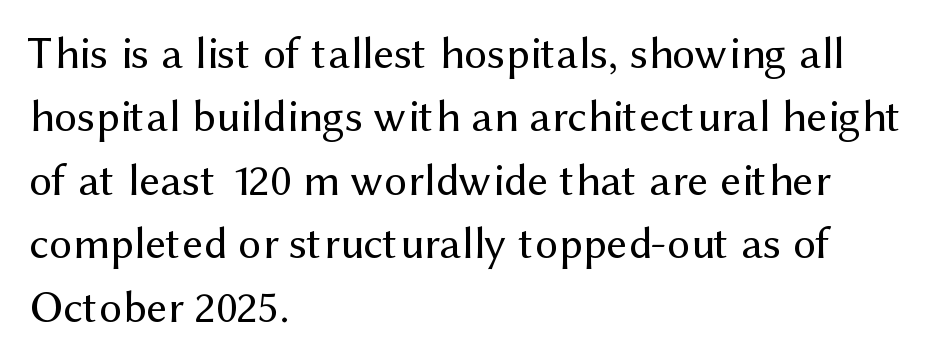
{"serif": "no", "italic": "no", "bold": "no", "weight": "regular", "width": "normal", "stroke_contrast": "medium", "x_height": "medium", "monospaced": "no", "underline": "no", "align": "left", "line_spacing": "normal", "line_spacing_ratio": 1.38, "letter_spacing": "normal", "letter_spacing_em": 0.0, "glyph_px": 46}
